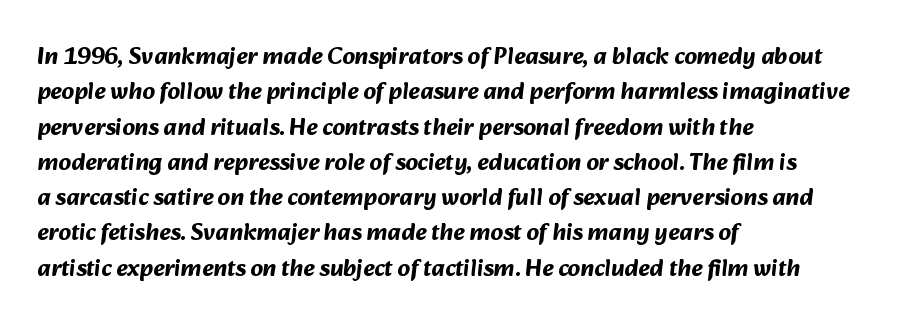
The image shows 24 px bold type; set left-aligned, normal line spacing (1.47x), normal letter spacing, not underlined.
